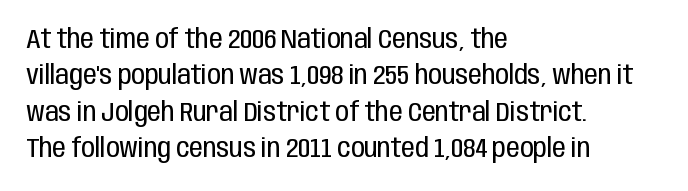
The image shows 27 px text type, upright; set left-aligned, normal line spacing (1.35x), normal letter spacing, not underlined.
